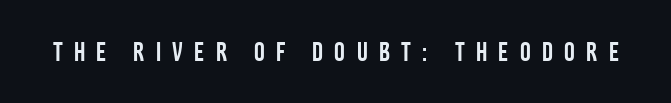
The image shows 27 px text type, upright; set unusually wide letter spacing (+0.42 em), not underlined.
